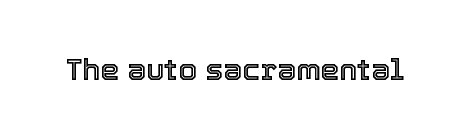
{"italic": "no", "width": "normal", "x_height": "medium", "monospaced": "no", "underline": "no", "letter_spacing": "normal", "letter_spacing_em": 0.0, "glyph_px": 30}
